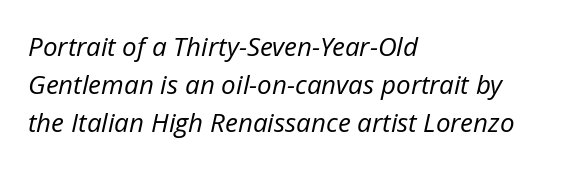
Q: Is the text bold? A: No.
Q: Is the text italic (slanted)? A: Yes, it leans right by about 12 degrees.
Q: Is the text underlined? A: No.
Q: How is the paragraph aligned? A: Left-aligned.
Q: Is the spacing between letters normal or unusually wide? A: Normal.
Q: Is the spacing between lines tight, normal or loose? A: Normal.
